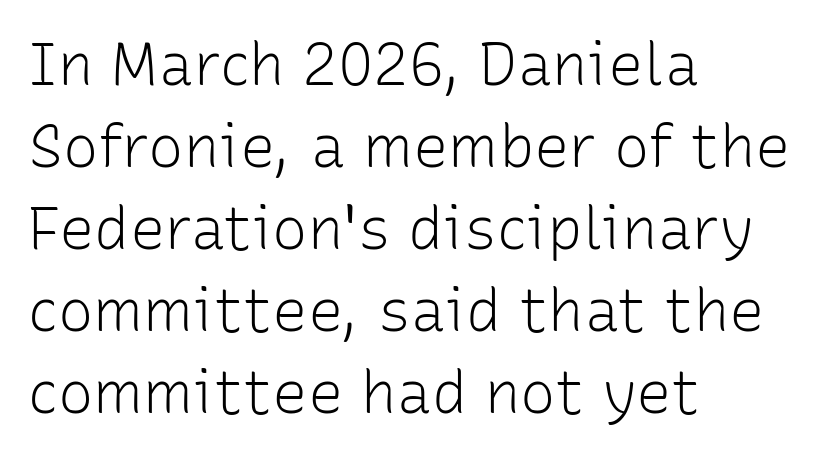
Q: Is the text bold? A: No.
Q: Is the text italic (slanted)? A: No, it is upright.
Q: Is the typeface a serif or a sans-serif typeface? A: Sans-serif.
Q: Is the text underlined? A: No.
Q: How is the paragraph aligned? A: Left-aligned.
Q: Is the spacing between letters normal or unusually wide? A: Normal.
Q: Is the spacing between lines tight, normal or loose? A: Normal.
Q: Width (condensed, normal, or wide)? A: Normal.
Q: Stroke contrast? A: Low.
Q: x-height? A: Medium.
Q: Monospaced? A: No.
